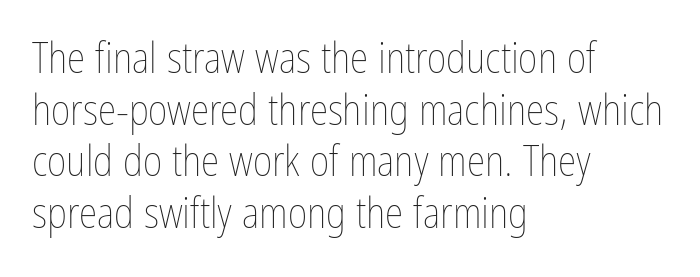
Varying glyph widths throughout — classic text-font behaviour. Posture: vertical. The passage shown is not underscored anywhere. This sample is left-justified, so line endings fall wherever the words run out.
